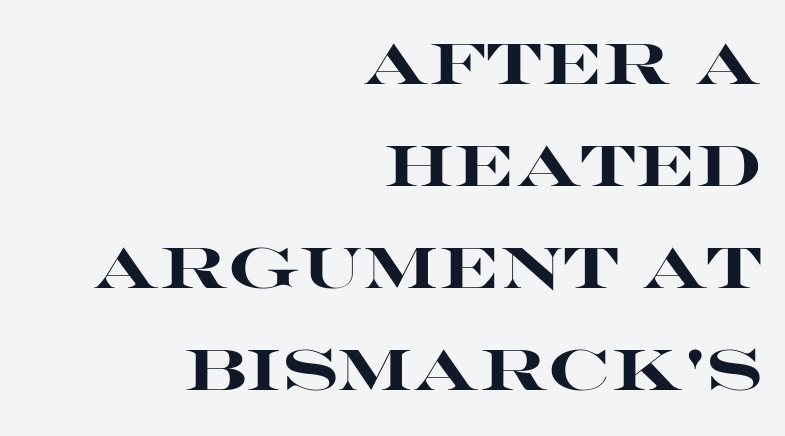
The image shows 58 px heavy, wide type, upright; set right-aligned, line spacing 1.76x, normal letter spacing, not underlined; high stroke contrast and a large x-height.
